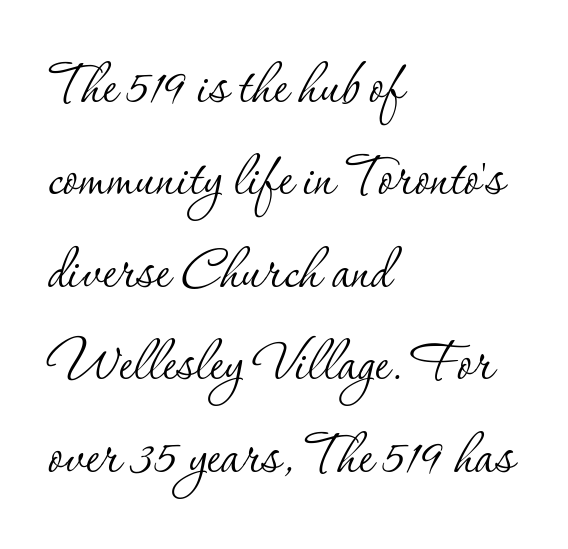
Q: Is the text bold? A: No.
Q: Is the text italic (slanted)? A: Yes.
Q: Is the typeface a serif or a sans-serif typeface? A: Serif.
Q: Is the text underlined? A: No.
Q: How is the paragraph aligned? A: Left-aligned.
Q: Is the spacing between letters normal or unusually wide? A: Normal.
Q: Is the spacing between lines tight, normal or loose? A: Normal.
Q: Width (condensed, normal, or wide)? A: Normal.
Q: Stroke contrast? A: Low.
Q: x-height? A: Small.
Q: Monospaced? A: No.
